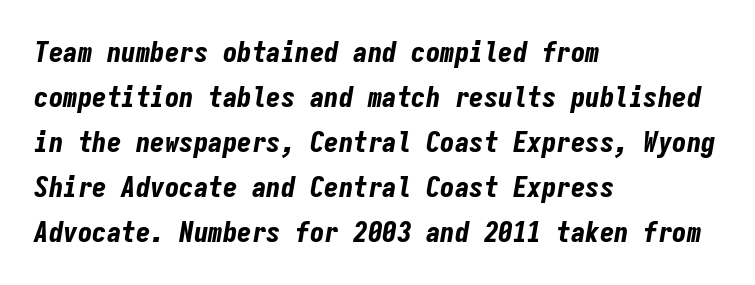
Q: Is the text bold? A: Yes.
Q: Is the text italic (slanted)? A: Yes, it leans right by about 9 degrees.
Q: Is the text underlined? A: No.
Q: How is the paragraph aligned? A: Left-aligned.
Q: Is the spacing between letters normal or unusually wide? A: Normal.
Q: Is the spacing between lines tight, normal or loose? A: Normal.
Q: Width (condensed, normal, or wide)? A: Condensed.
Q: Stroke contrast? A: Low.
Q: x-height? A: Medium.
Q: Monospaced? A: Yes.
